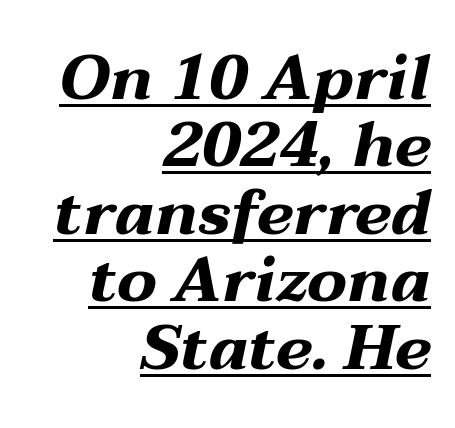
Q: Is the text bold? A: Yes.
Q: Is the text italic (slanted)? A: Yes, it leans right by about 12 degrees.
Q: Is the text underlined? A: Yes.
Q: How is the paragraph aligned? A: Right-aligned.
Q: Is the spacing between letters normal or unusually wide? A: Normal.
Q: Is the spacing between lines tight, normal or loose? A: Tight.
Q: Width (condensed, normal, or wide)? A: Wide.
Q: Stroke contrast? A: Medium.
Q: x-height? A: Medium.
Q: Monospaced? A: No.
